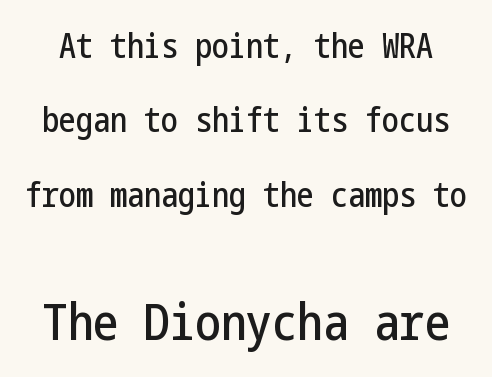
The image shows 51 px condensed sans-serif type, upright; set loose line spacing (2.19x), normal letter spacing, not underlined; the second (bottom) block is 1.5x larger; low stroke contrast and a medium x-height.
